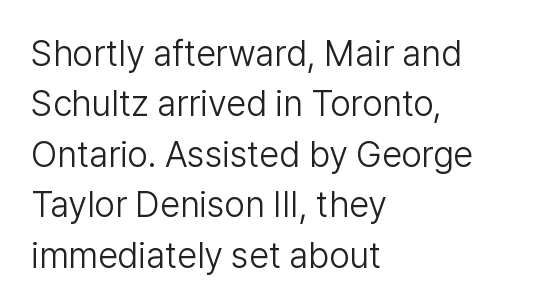
{"serif": "no", "italic": "no", "bold": "no", "weight": "light", "width": "normal", "stroke_contrast": "low", "x_height": "medium", "monospaced": "no", "underline": "no", "align": "left", "line_spacing": "normal", "line_spacing_ratio": 1.4, "letter_spacing": "normal", "letter_spacing_em": 0.0, "glyph_px": 36}
